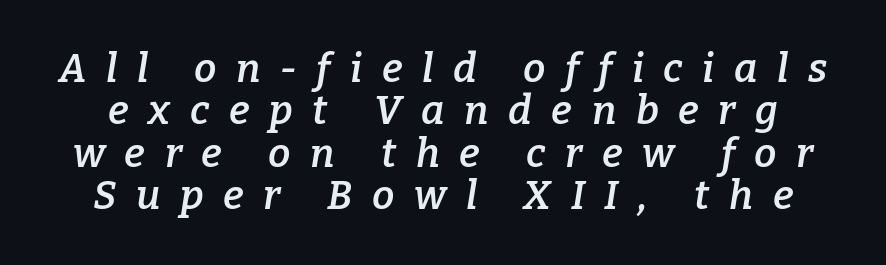
The image shows 40 px semibold serif type, italic (leaning right); set tight line spacing (1.06x), unusually wide letter spacing (+0.49 em), not underlined; low stroke contrast and a medium x-height.
